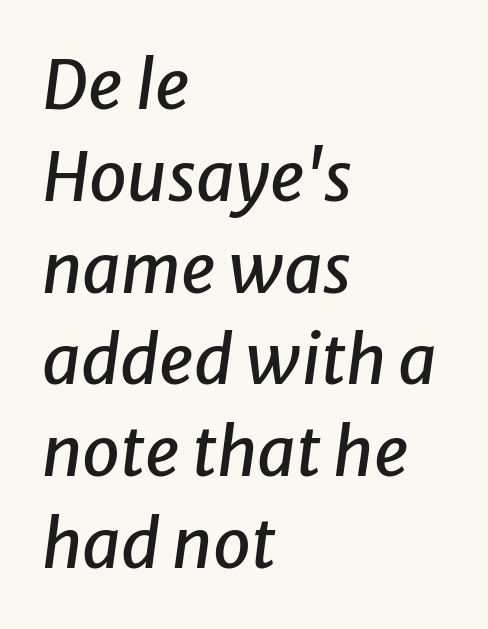
The image shows 68 px text type, italic (leaning right); set left-aligned, normal line spacing (1.35x), normal letter spacing, not underlined; low stroke contrast and a medium x-height.
